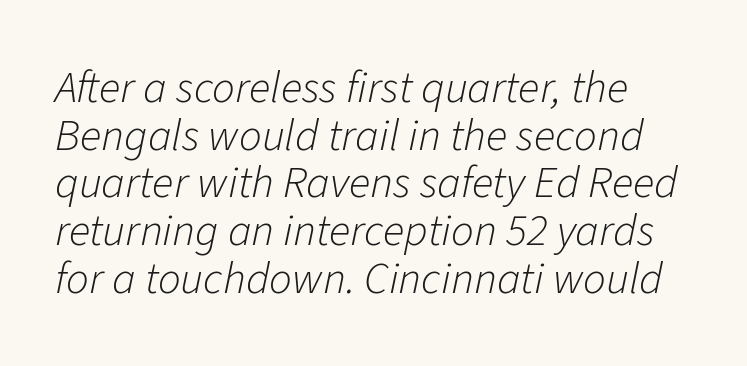
Q: Is the text bold? A: No.
Q: Is the text italic (slanted)? A: Yes, it leans right by about 11 degrees.
Q: Is the text underlined? A: No.
Q: How is the paragraph aligned? A: Left-aligned.
Q: Is the spacing between letters normal or unusually wide? A: Normal.
Q: Is the spacing between lines tight, normal or loose? A: Tight.
Q: Width (condensed, normal, or wide)? A: Normal.
Q: Stroke contrast? A: Low.
Q: x-height? A: Medium.
Q: Monospaced? A: No.
